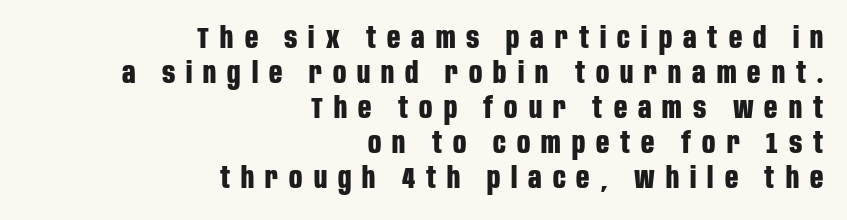
The image shows 29 px bold, condensed sans-serif type, upright; set right-aligned, line spacing 1.21x, unusually wide letter spacing (+0.38 em), not underlined; low stroke contrast and a large x-height.
